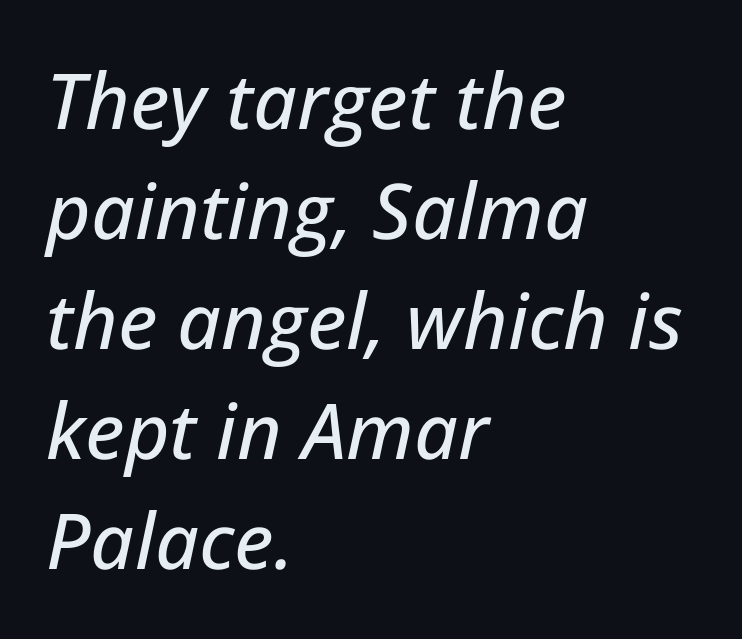
A clean baseline with only descenders dipping below it. The rendering uses natural spacing where letterforms have individual widths. Students, note that the glyphs here touch the page at normal intervals. The typography opts for an oblique posture over an upright one.
